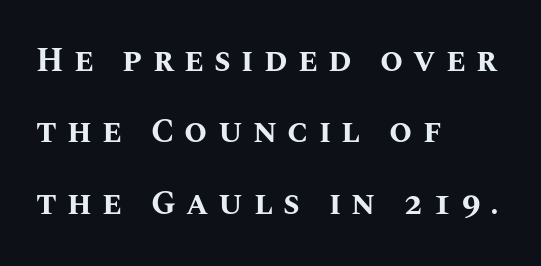
Q: Is the text bold? A: Yes.
Q: Is the text italic (slanted)? A: No, it is upright.
Q: Is the text underlined? A: No.
Q: How is the paragraph aligned? A: Left-aligned.
Q: Is the spacing between letters normal or unusually wide? A: Unusually wide.
Q: Is the spacing between lines tight, normal or loose? A: Loose.
Q: Width (condensed, normal, or wide)? A: Normal.
Q: Stroke contrast? A: Medium.
Q: x-height? A: Large.
Q: Monospaced? A: No.
